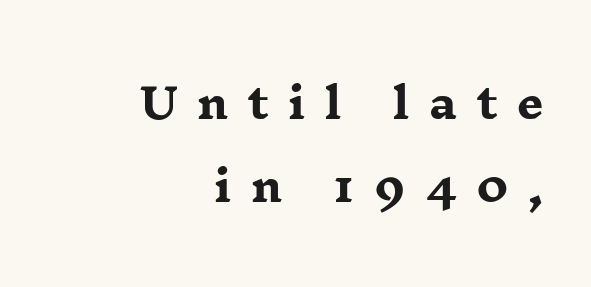
{"serif": "yes", "italic": "no", "bold": "yes", "weight": "heavy", "width": "wide", "stroke_contrast": "low", "x_height": "medium", "monospaced": "no", "underline": "no", "align": "right", "line_spacing": "loose", "line_spacing_ratio": 1.98, "letter_spacing": "wide", "letter_spacing_em": 0.47, "glyph_px": 42}
